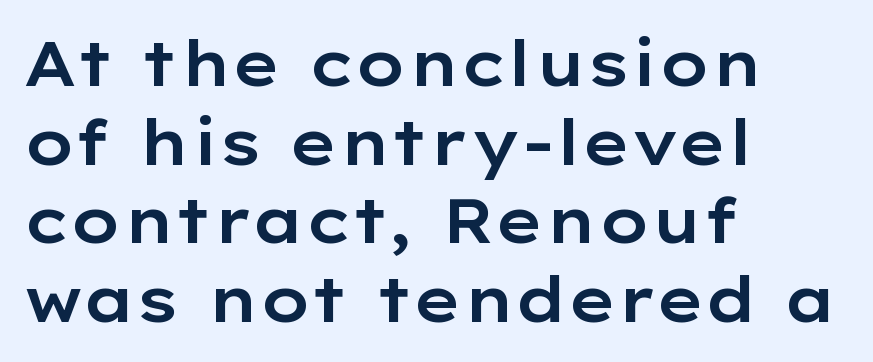
Q: Is the text italic (slanted)? A: No, it is upright.
Q: Is the typeface a serif or a sans-serif typeface? A: Sans-serif.
Q: Is the text underlined? A: No.
Q: How is the paragraph aligned? A: Left-aligned.
Q: Is the spacing between letters normal or unusually wide? A: Normal.
Q: Is the spacing between lines tight, normal or loose? A: Normal.
Q: Width (condensed, normal, or wide)? A: Wide.
Q: Stroke contrast? A: Low.
Q: x-height? A: Medium.
Q: Monospaced? A: No.
